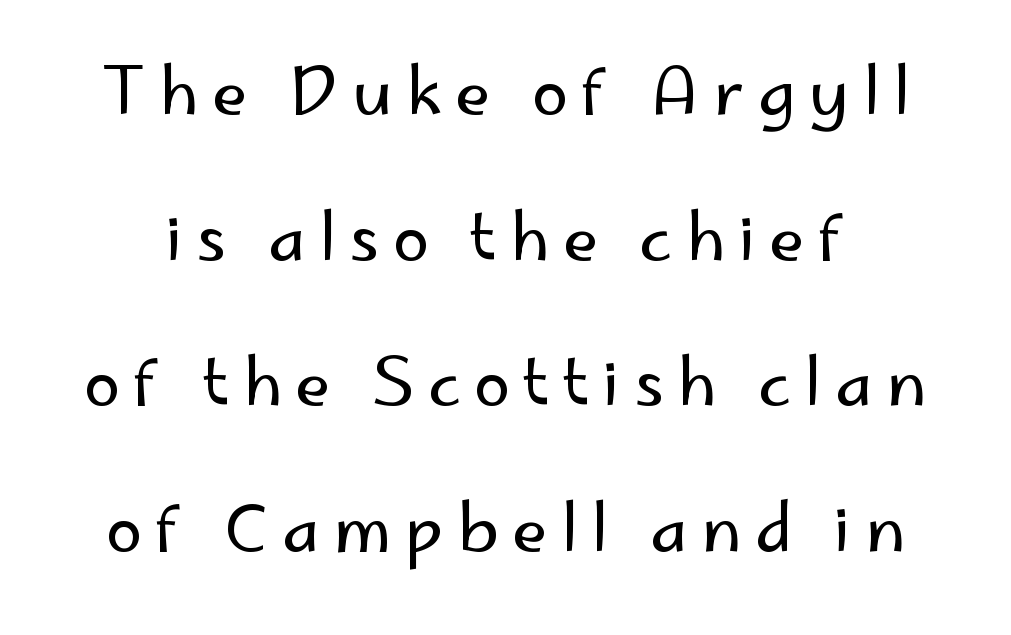
Q: Is the text bold? A: No.
Q: Is the text italic (slanted)? A: No, it is upright.
Q: Is the typeface a serif or a sans-serif typeface? A: Sans-serif.
Q: Is the text underlined? A: No.
Q: Is the spacing between letters normal or unusually wide? A: Unusually wide.
Q: Is the spacing between lines tight, normal or loose? A: Loose.
Q: Width (condensed, normal, or wide)? A: Normal.
Q: Stroke contrast? A: Low.
Q: x-height? A: Small.
Q: Monospaced? A: No.
